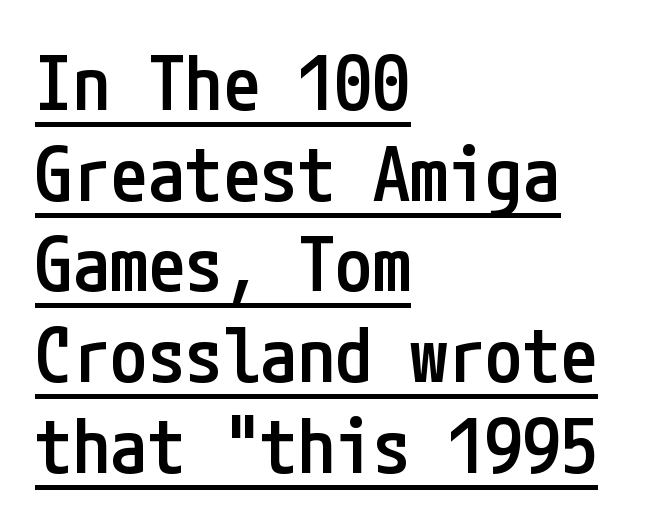
Grotesque or geometric, the face here clearly has no serifs. These lines stack with their left ends in a neat column. This rendering features underlined lettering. The horizontal fit of the characters is conventional and even. Posture: straight, roman, zero tilt.
